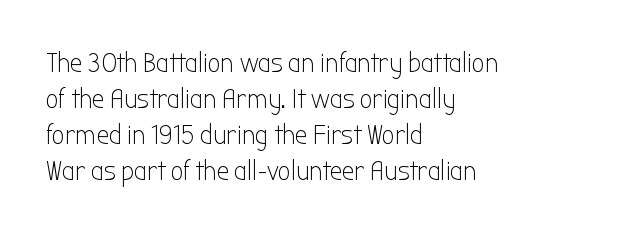
The image shows 28 px light, condensed sans-serif type, upright; set left-aligned, normal line spacing (1.29x), normal letter spacing, not underlined; low stroke contrast and a medium x-height.
